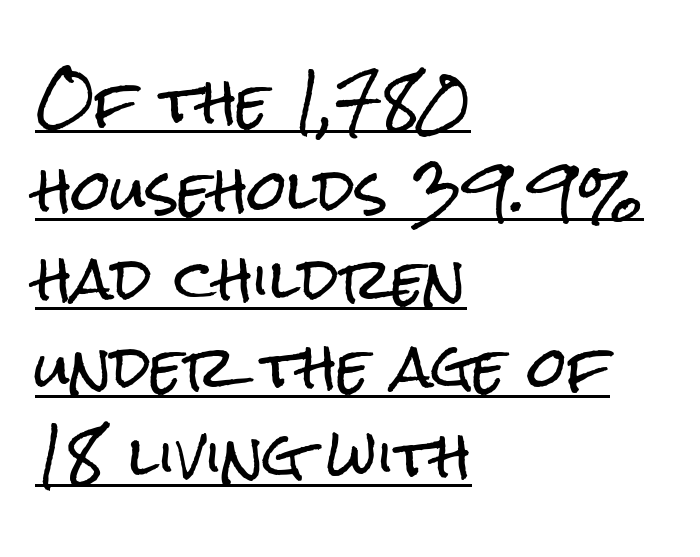
Q: Is the text italic (slanted)? A: No, it is upright.
Q: Is the typeface a serif or a sans-serif typeface? A: Sans-serif.
Q: Is the text underlined? A: Yes.
Q: How is the paragraph aligned? A: Left-aligned.
Q: Is the spacing between letters normal or unusually wide? A: Normal.
Q: Is the spacing between lines tight, normal or loose? A: Normal.
Q: Width (condensed, normal, or wide)? A: Condensed.
Q: Stroke contrast? A: Low.
Q: x-height? A: Medium.
Q: Monospaced? A: No.
